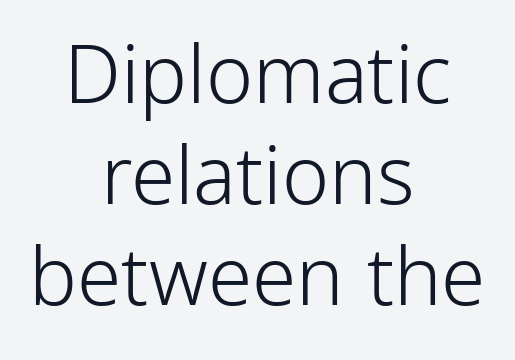
The baseline area is clear. The type is set solid horizontally, with unmodified tracking. The designer left line spacing at the default. Stroke thickness stays within the range of a standard reading face or lighter. You can tell it's not italic because the verticals are truly vertical.
